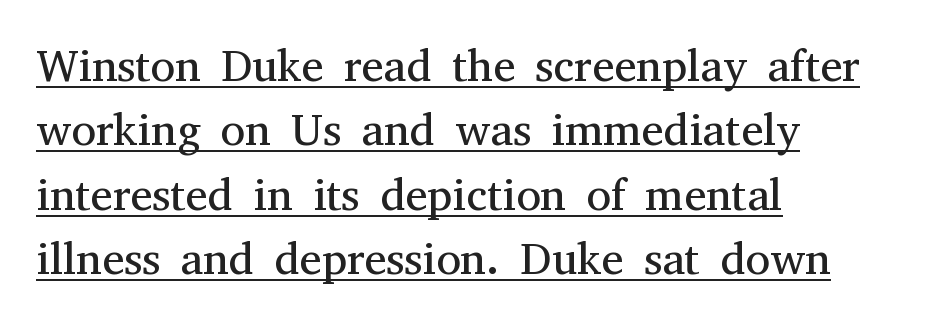
{"serif": "yes", "italic": "no", "bold": "no", "weight": "regular", "width": "normal", "stroke_contrast": "medium", "x_height": "medium", "monospaced": "no", "underline": "yes", "align": "left", "line_spacing": "normal", "line_spacing_ratio": 1.43, "letter_spacing": "normal", "letter_spacing_em": 0.0, "glyph_px": 45}
